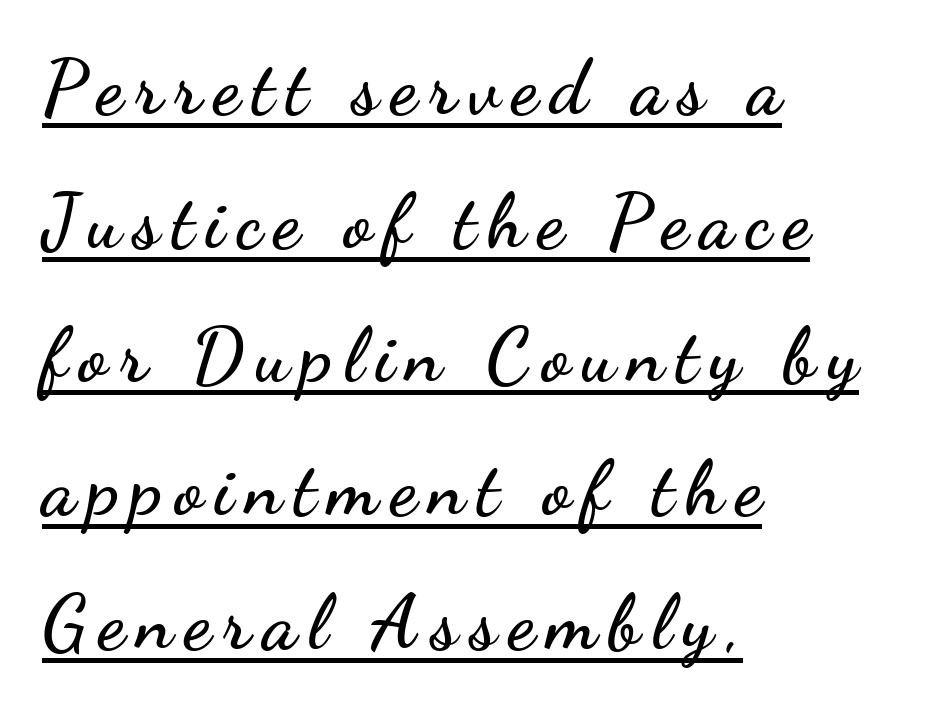
{"serif": "no", "width": "wide", "stroke_contrast": "low", "x_height": "small", "monospaced": "no", "underline": "yes", "align": "left", "line_spacing_ratio": 1.76, "glyph_px": 76}
